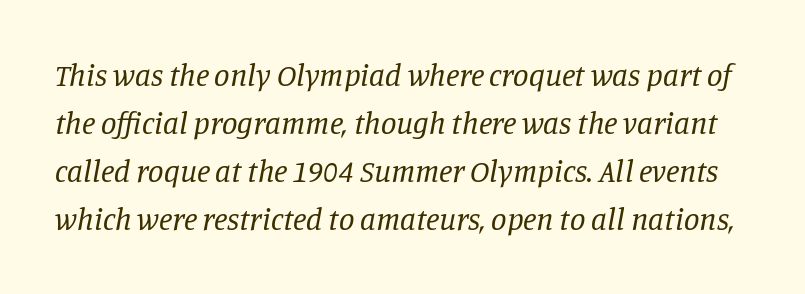
The image shows 31 px regular-weight serif type, italic (leaning right); set normal line spacing (1.55x), normal letter spacing, not underlined; low stroke contrast and a large x-height.
